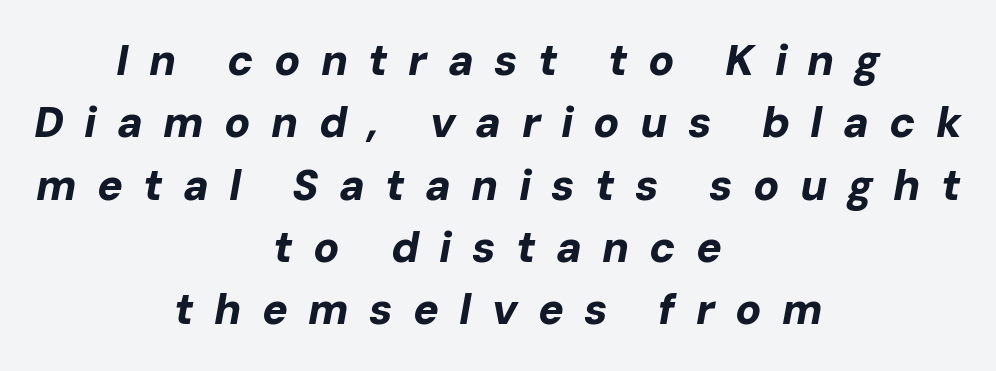
The specimen omits any rule beneath the text block's lines. Evenly set lines give the paragraph a standard silhouette. Characters follow at a spacing far wider than the type designer built in. Is this a fixed-width face? No — the glyphs have proportional, varying widths. What weight is shown? A full bold with thick strokes.
